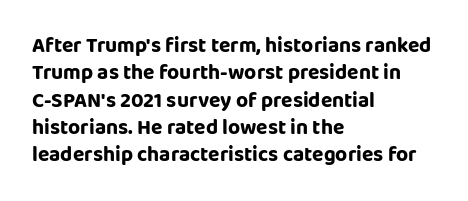
Q: Is the text italic (slanted)? A: No, it is upright.
Q: Is the text underlined? A: No.
Q: How is the paragraph aligned? A: Left-aligned.
Q: Is the spacing between letters normal or unusually wide? A: Normal.
Q: Is the spacing between lines tight, normal or loose? A: Normal.
